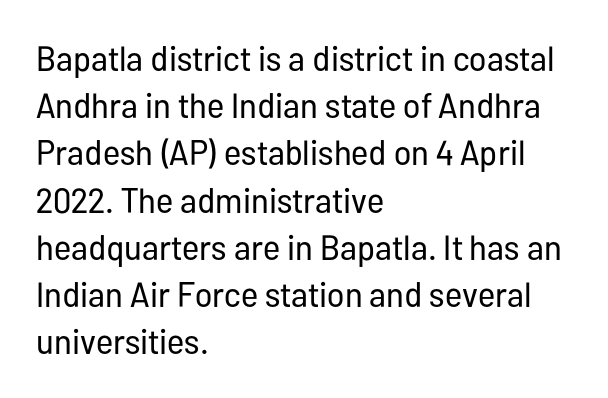
{"serif": "no", "italic": "no", "bold": "no", "weight": "regular", "width": "condensed", "stroke_contrast": "low", "x_height": "medium", "monospaced": "no", "underline": "no", "align": "left", "line_spacing": "normal", "line_spacing_ratio": 1.35, "letter_spacing": "normal", "letter_spacing_em": 0.0, "glyph_px": 35}
